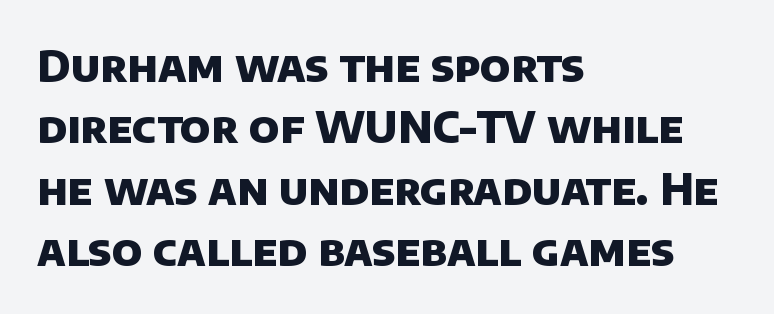
Q: Is the text bold? A: Yes.
Q: Is the typeface a serif or a sans-serif typeface? A: Sans-serif.
Q: Is the text underlined? A: No.
Q: How is the paragraph aligned? A: Left-aligned.
Q: Is the spacing between letters normal or unusually wide? A: Normal.
Q: Is the spacing between lines tight, normal or loose? A: Normal.
Q: Width (condensed, normal, or wide)? A: Normal.
Q: Stroke contrast? A: Low.
Q: x-height? A: Large.
Q: Monospaced? A: No.
